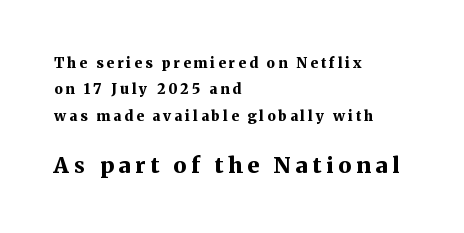
The image shows 22 px bold type, upright; set left-aligned, line spacing 1.88x, unusually wide letter spacing (+0.22 em), not underlined; the second (bottom) block is 1.57x larger.
